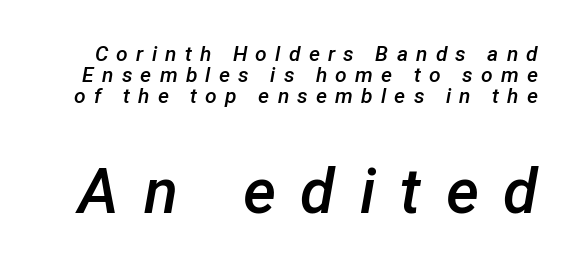
{"italic": "yes", "lean": "right", "slant_degrees": 12, "bold": "semi", "weight": "semibold", "width": "normal", "stroke_contrast": "low", "x_height": "medium", "monospaced": "no", "underline": "no", "line_spacing": "tight", "line_spacing_ratio": 1.0, "letter_spacing": "wide", "letter_spacing_em": 0.39, "larger_block": "second", "size_ratio": 3.0, "glyph_px": 63}
